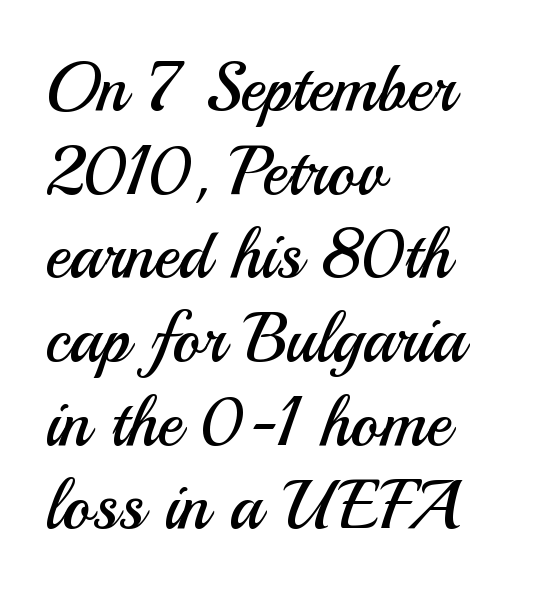
These lines are rendered in a variable-pitch font. The space directly below the letters is spotless. Notice how the passage keeps a crisp vertical edge on the left only. A quiet, ordinary-to-light weight characterises the typeface. Caption: standard tracking, unaltered.
